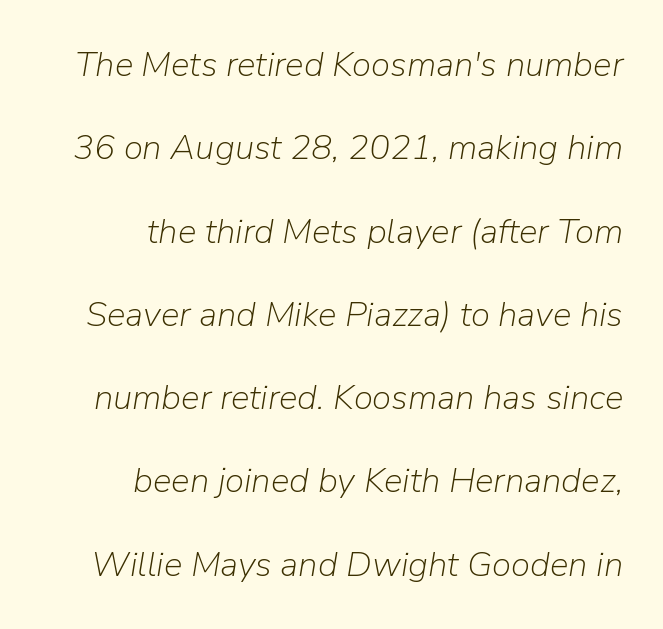
The image shows 35 px light type, italic (leaning right); set right-aligned, loose line spacing (2.38x), normal letter spacing, not underlined; low stroke contrast and a medium x-height.
